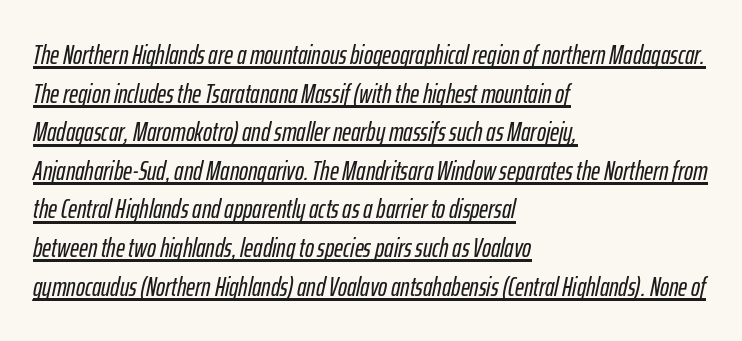
The passage shown stacks its lines at a standard gap. Alignment: flush left. An italicized treatment has been applied to the whole sample. Spacing between characters is what you'd get straight out of the box.
